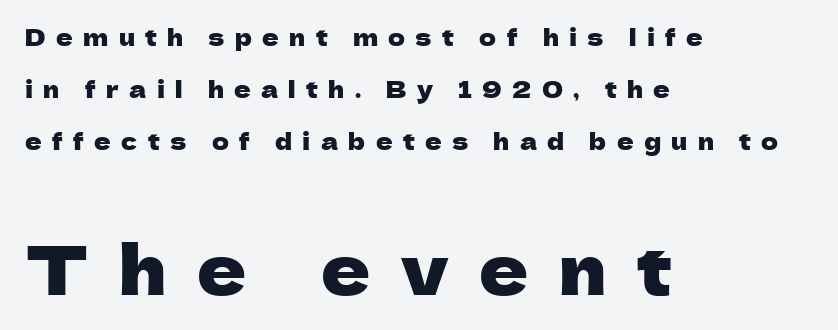
Q: Is the text italic (slanted)? A: No, it is upright.
Q: Is the typeface a serif or a sans-serif typeface? A: Sans-serif.
Q: Is the text underlined? A: No.
Q: How is the paragraph aligned? A: Left-aligned.
Q: Is the spacing between letters normal or unusually wide? A: Unusually wide.
Q: Is the spacing between lines tight, normal or loose? A: Loose.
Q: Which block of text is set in a larger size, the first (top) or the second (bottom)? A: The second (bottom) one.
Q: Width (condensed, normal, or wide)? A: Normal.
Q: Stroke contrast? A: Low.
Q: x-height? A: Medium.
Q: Monospaced? A: No.
